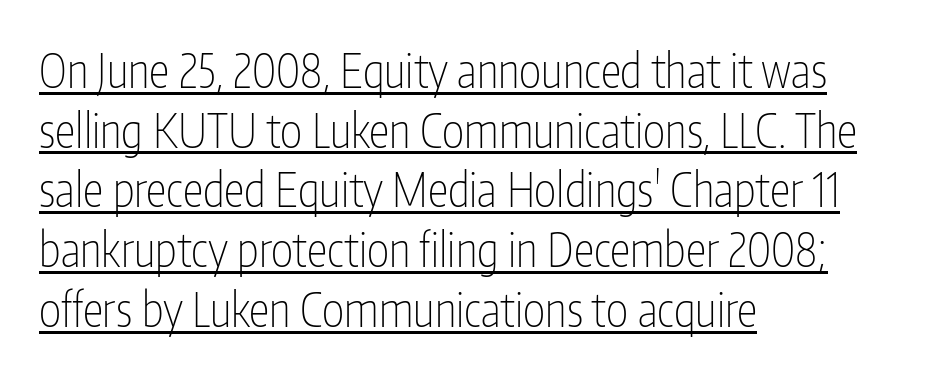
{"serif": "no", "italic": "no", "bold": "no", "weight": "thin", "width": "condensed", "stroke_contrast": "low", "x_height": "medium", "monospaced": "no", "underline": "yes", "align": "left", "line_spacing": "normal", "line_spacing_ratio": 1.27, "letter_spacing": "normal", "letter_spacing_em": 0.0, "glyph_px": 47}
